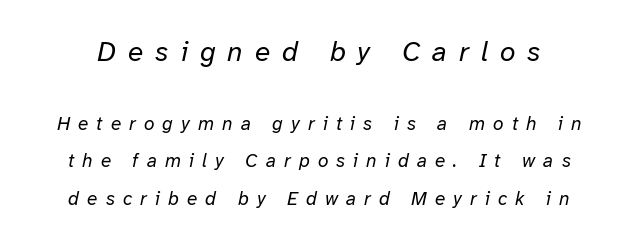
A typesetter would call this proportional, since set widths differ per character. Slanted lettering throughout. Is the letter spacing exaggerated? Yes — the characters are pushed far apart. Character size in the leading block exceeds that of the trailing block. The zone under the glyphs is completely vacant.
